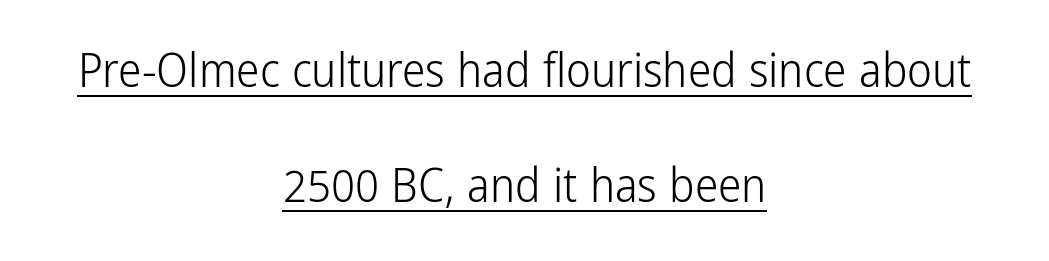
{"serif": "no", "italic": "no", "bold": "no", "weight": "light", "width": "condensed", "stroke_contrast": "low", "x_height": "medium", "monospaced": "no", "underline": "yes", "align": "center", "line_spacing": "loose", "line_spacing_ratio": 2.45, "letter_spacing": "normal", "letter_spacing_em": 0.0, "glyph_px": 47}
